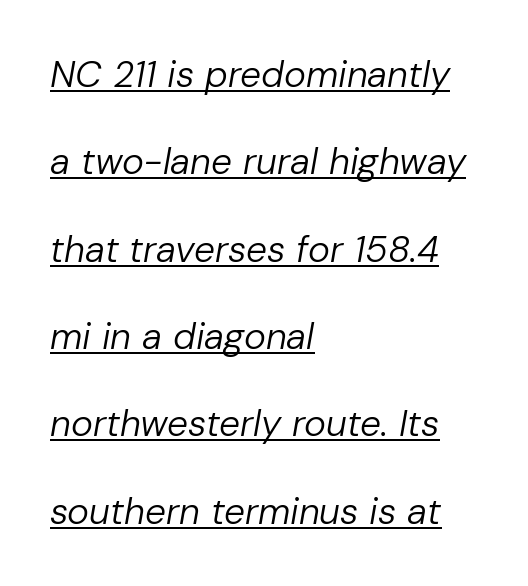
{"italic": "yes", "lean": "right", "slant_degrees": 10, "bold": "no", "weight": "regular", "width": "normal", "stroke_contrast": "low", "x_height": "medium", "monospaced": "no", "underline": "yes", "align": "left", "line_spacing": "loose", "line_spacing_ratio": 2.36, "letter_spacing": "normal", "letter_spacing_em": 0.0, "glyph_px": 37}
